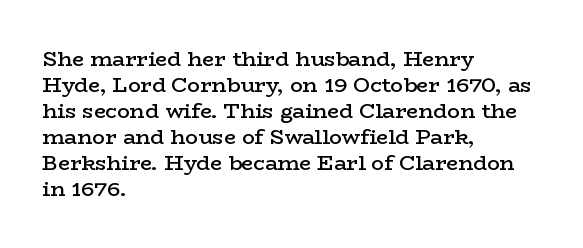
Set as a demibold, roughly 600 on the weight scale. Letter spacing: default. Where is the straight margin? On the left. Designer's note — italics off, roman on. Descenders are the only things crossing below the line.
